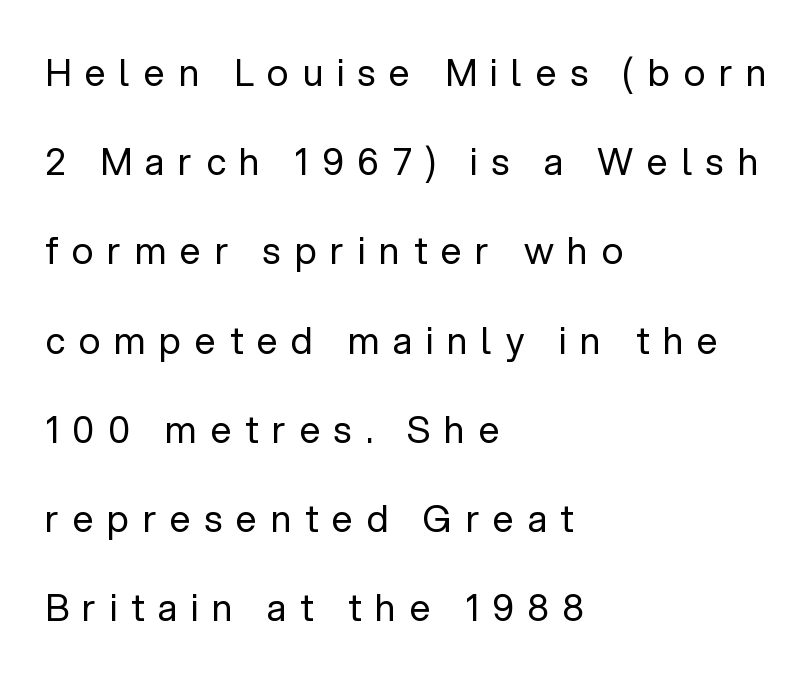
The font is comparable to plain body text, perhaps lighter. Has an underline been added? It has not. When letters stand straight like this, we call the style roman or upright. These lines are rendered in a variable-pitch font. You could only call the tracking loose — the letters float apart.
